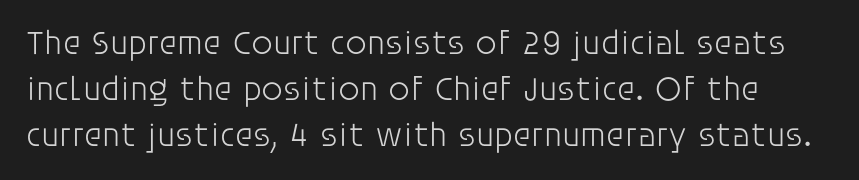
The glyphs in this specimen are sans serif. Any mark beneath the type? The region is blank. The letterforms sit at book weight or below. The gaps between neighbouring characters are ordinary and unremarkable.
